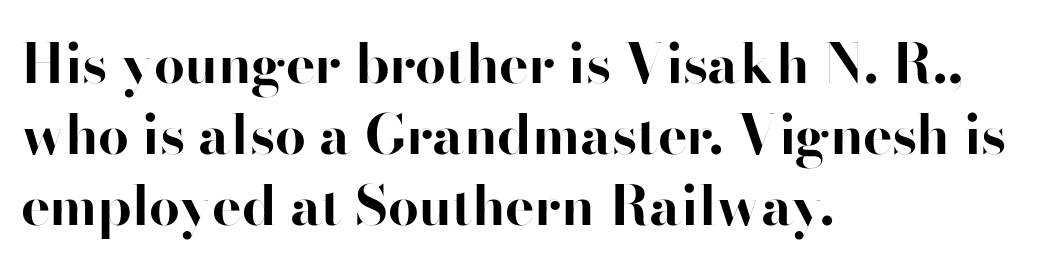
{"serif": "no", "italic": "no", "bold": "yes", "weight": "bold", "width": "normal", "stroke_contrast": "high", "x_height": "small", "monospaced": "no", "underline": "no", "align": "left", "line_spacing": "normal", "line_spacing_ratio": 1.29, "letter_spacing": "normal", "letter_spacing_em": 0.0, "glyph_px": 55}
